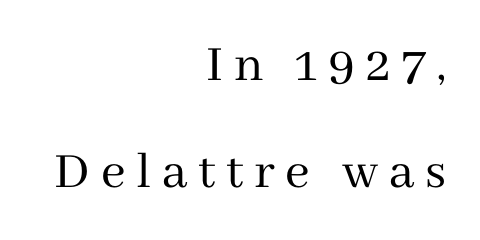
{"serif": "yes", "italic": "no", "bold": "no", "weight": "regular", "width": "normal", "stroke_contrast": "medium", "x_height": "medium", "monospaced": "no", "underline": "no", "align": "right", "line_spacing": "loose", "line_spacing_ratio": 1.98, "letter_spacing": "wide", "letter_spacing_em": 0.2, "glyph_px": 54}
